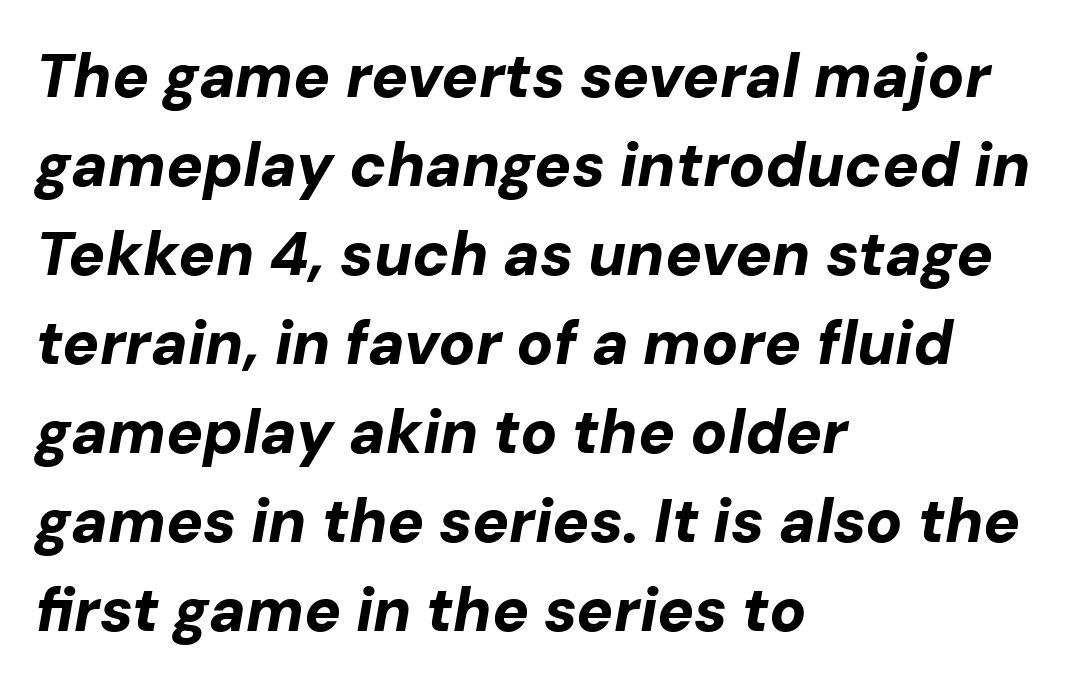
{"italic": "yes", "lean": "right", "slant_degrees": 10, "bold": "yes", "weight": "bold", "width": "normal", "stroke_contrast": "low", "x_height": "medium", "monospaced": "no", "underline": "no", "align": "left", "line_spacing": "normal", "line_spacing_ratio": 1.46, "letter_spacing": "normal", "letter_spacing_em": 0.0, "glyph_px": 61}
